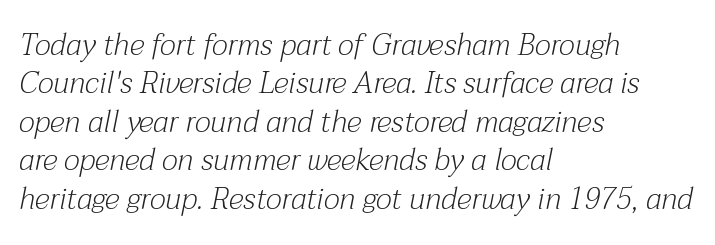
The image shows 30 px light serif type, italic (leaning right); set left-aligned, normal line spacing (1.28x), normal letter spacing, not underlined; medium stroke contrast and a medium x-height.
